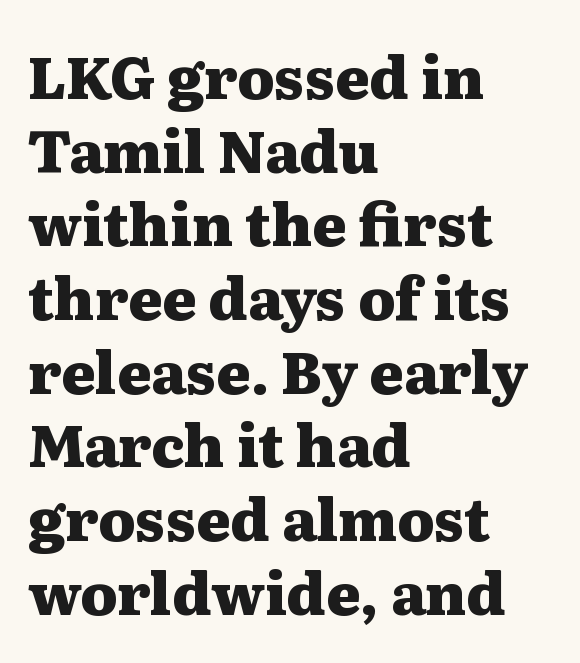
Here the designer chose a conventional face with non-uniform glyph widths. The letters carry serifs — small finishing strokes at the ends of their stems. The font's upright variant was chosen for this text. How would I describe the line gaps? Plain and ordinary. The letterforms sit shoulder to shoulder at normal distance.
